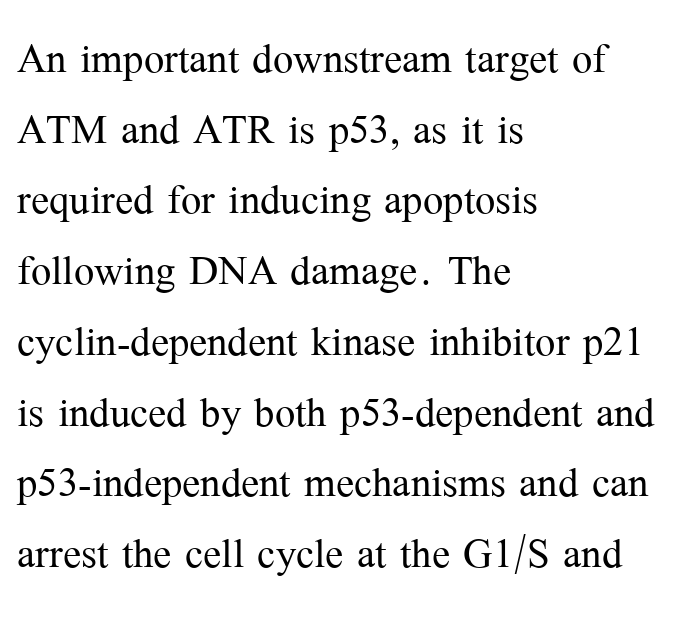
Bare-footed words on every line. The tracking reads as untouched default to a designer's eye. Character widths vary here, with narrow letters taking less room than wide ones. Honestly, the row spacing looks completely unremarkable. Stroke terminals: seriffed.
